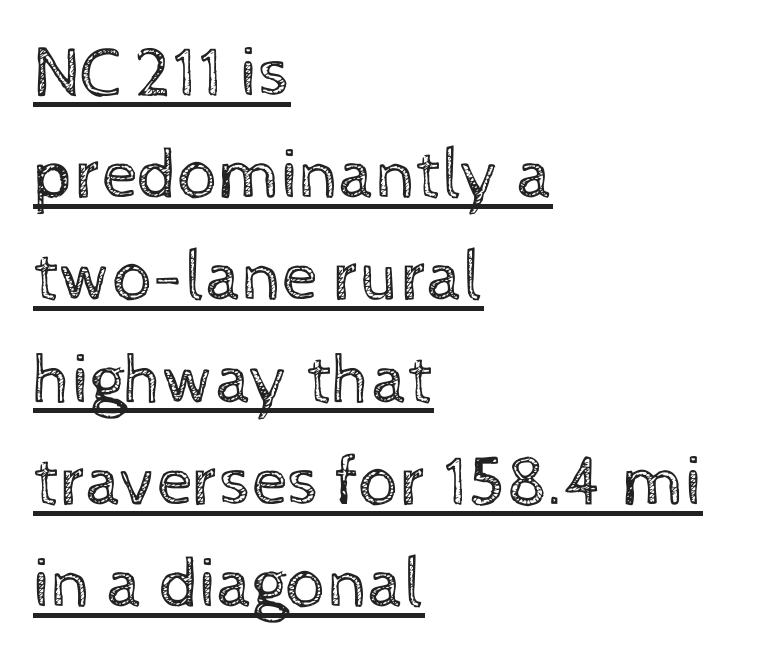
Q: Is the text bold? A: No.
Q: Is the text italic (slanted)? A: No, it is upright.
Q: Is the text underlined? A: Yes.
Q: How is the paragraph aligned? A: Left-aligned.
Q: Is the spacing between letters normal or unusually wide? A: Normal.
Q: Is the spacing between lines tight, normal or loose? A: Normal.
Q: Width (condensed, normal, or wide)? A: Normal.
Q: x-height? A: Medium.
Q: Monospaced? A: No.
